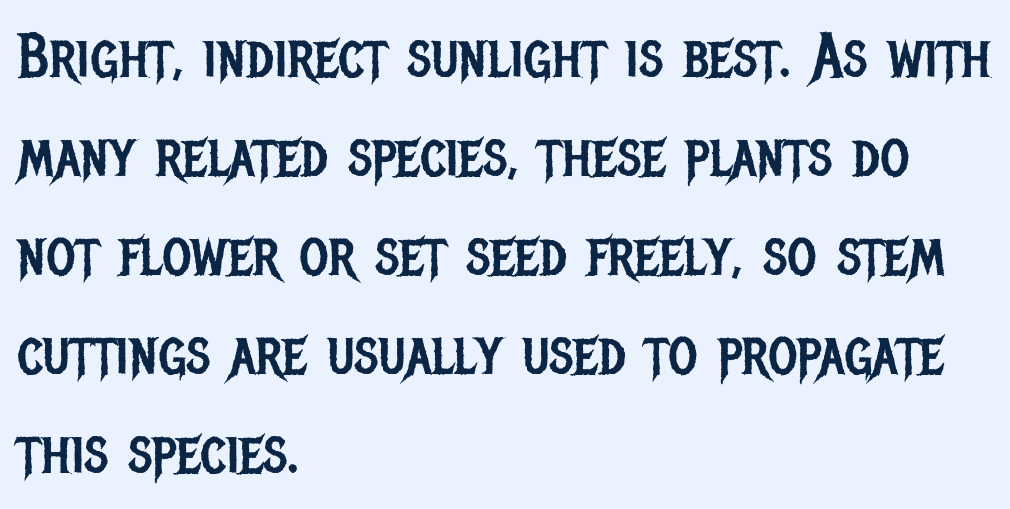
Heft: none added — not bold. Typographically, this falls in the sans-serif category. Posture: vertical. Tracking here is standard; glyphs follow each other at the usual distance. Alignment: flush left. Descender tails drop into unmarked territory.
